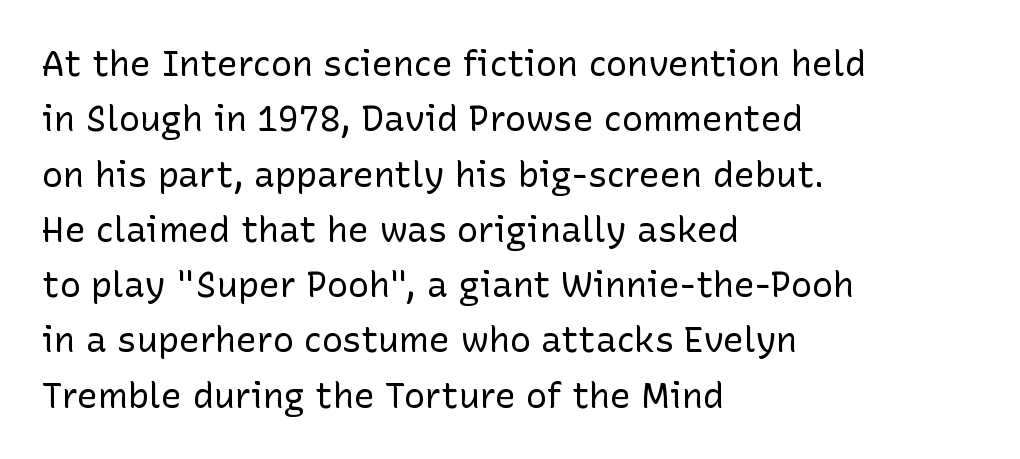
The letters stand straight up with perfectly vertical stems. A classic flush-left, rag-right setting is used for this passage. The passage shown is typed in a proportional face where columns would drift. Nothing sits at the stroke ends, so this counts as sans-serif. Decoration check: the copy has no underline.
